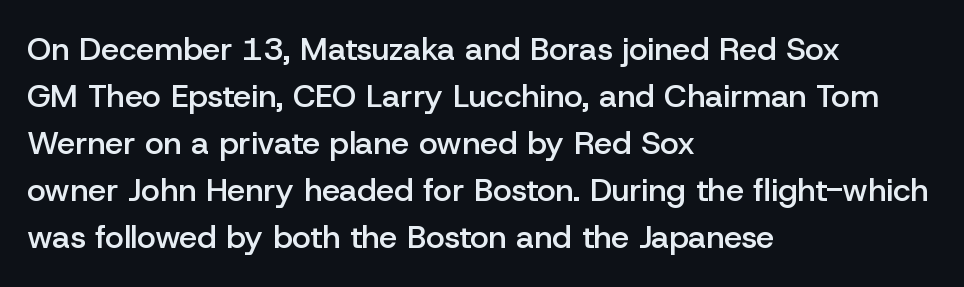
A typesetter would label this face a sans. A typesetter would call this proportional, since set widths differ per character. Every row of glyphs begins at an identical x-position on the left. A normal amount of white space separates one row of letters from the next. A roman cut, with each character standing at attention.
